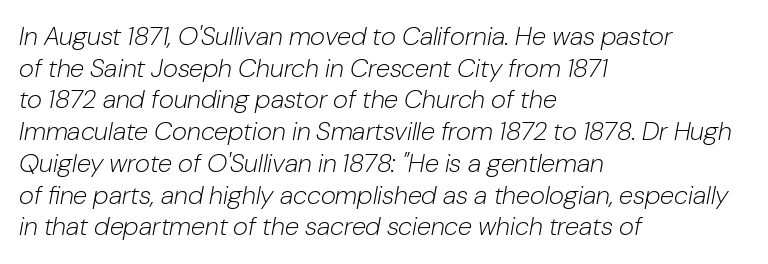
Q: Is the text bold? A: No.
Q: Is the text italic (slanted)? A: Yes, it leans right by about 10 degrees.
Q: Is the text underlined? A: No.
Q: How is the paragraph aligned? A: Left-aligned.
Q: Is the spacing between letters normal or unusually wide? A: Normal.
